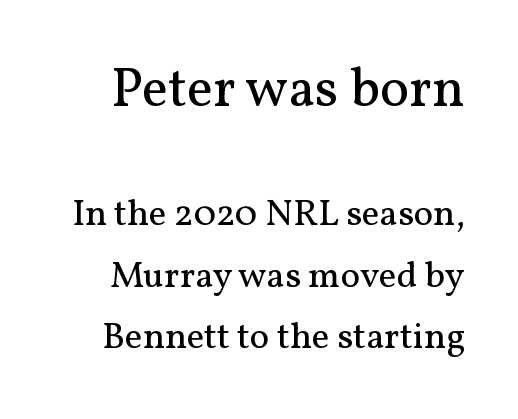
The image shows 55 px regular-weight serif type, upright; set normal line spacing (1.67x), normal letter spacing, not underlined; the first (top) block is 1.49x larger; medium stroke contrast and a medium x-height.
